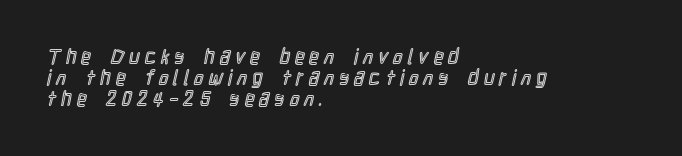
Q: Is the text italic (slanted)? A: Yes.
Q: Is the text underlined? A: No.
Q: How is the paragraph aligned? A: Left-aligned.
Q: Is the spacing between letters normal or unusually wide? A: Unusually wide.
Q: Is the spacing between lines tight, normal or loose? A: Tight.
